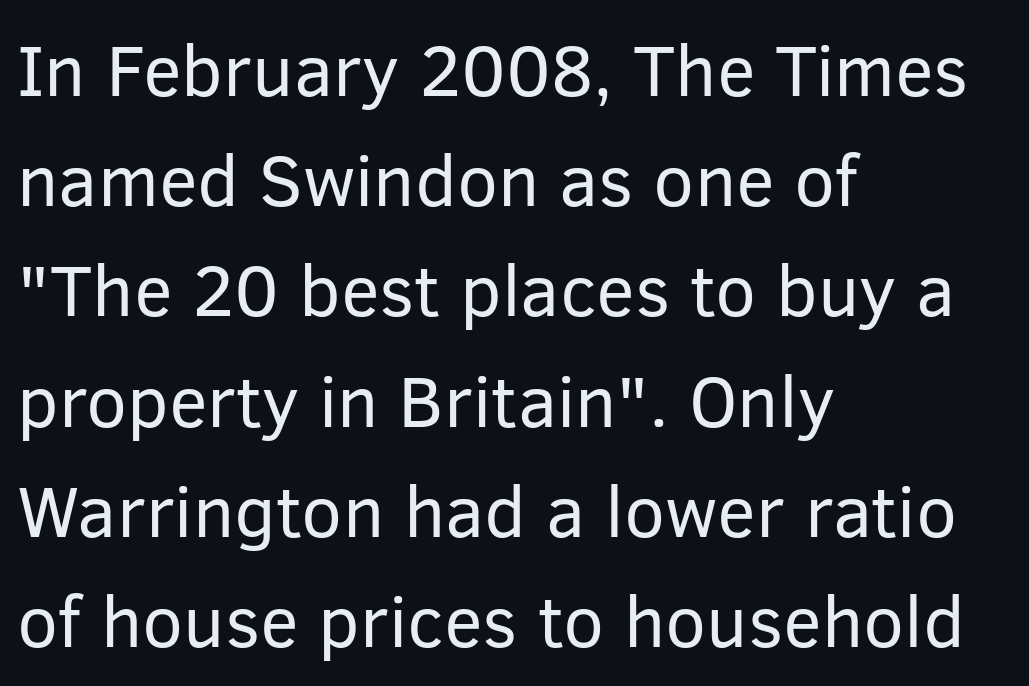
Q: Is the text bold? A: No.
Q: Is the text italic (slanted)? A: No, it is upright.
Q: Is the typeface a serif or a sans-serif typeface? A: Sans-serif.
Q: Is the text underlined? A: No.
Q: How is the paragraph aligned? A: Left-aligned.
Q: Is the spacing between letters normal or unusually wide? A: Normal.
Q: Is the spacing between lines tight, normal or loose? A: Normal.
Q: Width (condensed, normal, or wide)? A: Normal.
Q: Stroke contrast? A: Low.
Q: x-height? A: Medium.
Q: Monospaced? A: No.
